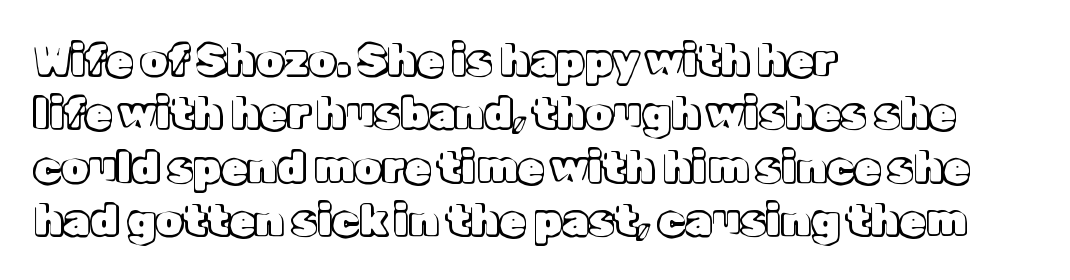
The image shows 43 px text type, upright; set left-aligned, line spacing 1.24x, normal letter spacing, not underlined; a medium x-height.
